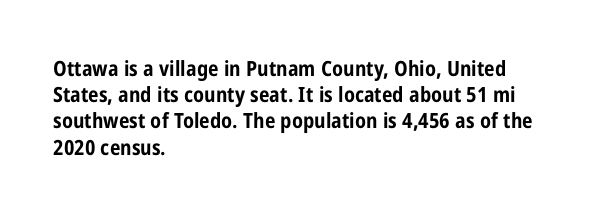
{"italic": "no", "bold": "yes", "underline": "no", "align": "left", "line_spacing": "normal", "line_spacing_ratio": 1.25, "letter_spacing": "normal", "letter_spacing_em": 0.0, "glyph_px": 21}
